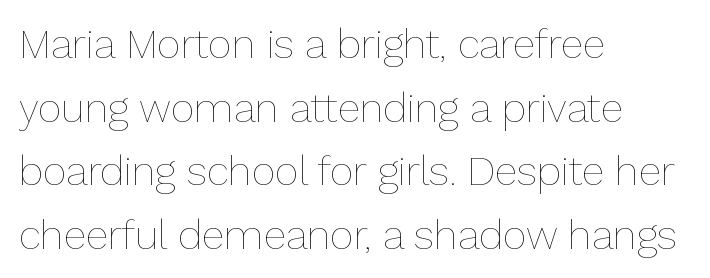
This rendering features lettering with no underline. Left-aligned paragraph, ragged on the right. Between one letter and the next there's only the usual sliver of space. The passage shown is typed in a proportional face where columns would drift. This is not heavy type; no bold has been used.
